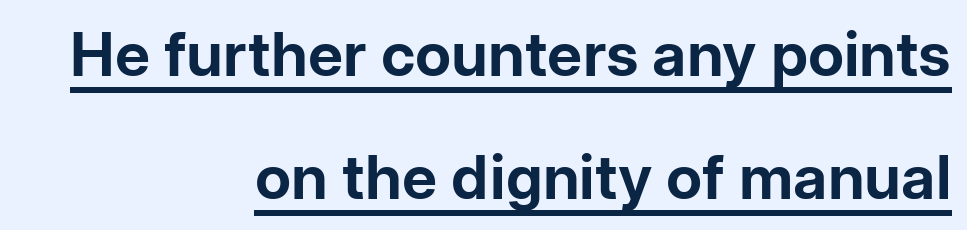
{"serif": "no", "italic": "no", "bold": "yes", "weight": "bold", "width": "normal", "stroke_contrast": "low", "x_height": "medium", "monospaced": "no", "underline": "yes", "align": "right", "line_spacing": "loose", "line_spacing_ratio": 2.01, "letter_spacing": "normal", "letter_spacing_em": 0.0, "glyph_px": 61}
